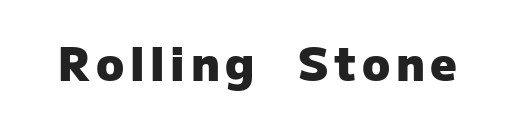
Q: Is the text bold? A: Yes.
Q: Is the text italic (slanted)? A: No, it is upright.
Q: Is the typeface a serif or a sans-serif typeface? A: Sans-serif.
Q: Is the text underlined? A: No.
Q: Width (condensed, normal, or wide)? A: Normal.
Q: Stroke contrast? A: Low.
Q: x-height? A: Medium.
Q: Monospaced? A: No.
